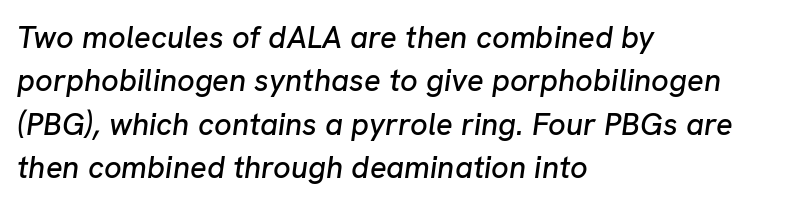
The tracking reads as untouched default to a designer's eye. Leading: standard. The passage shown is typed in a proportional face where columns would drift. A student would call this left alignment; a typographer would say flush left, rag right. Letters rest on an invisible, unmarked baseline.
